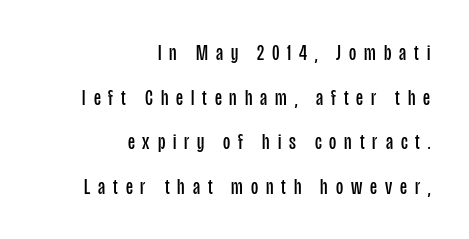
The image shows 22 px text type, upright; set right-aligned, loose line spacing (2.03x), unusually wide letter spacing (+0.36 em), not underlined.
